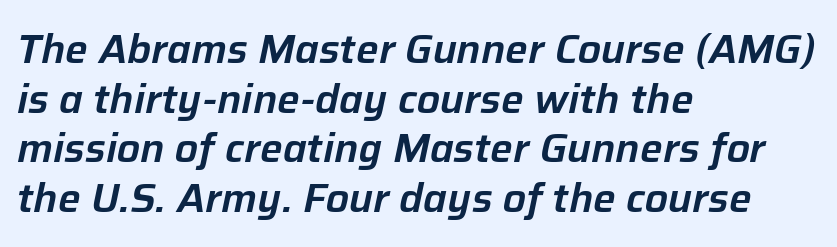
{"italic": "yes", "lean": "right", "slant_degrees": 12, "width": "normal", "stroke_contrast": "low", "x_height": "medium", "monospaced": "no", "underline": "no", "align": "left", "line_spacing_ratio": 1.24, "letter_spacing": "normal", "letter_spacing_em": 0.0, "glyph_px": 40}
